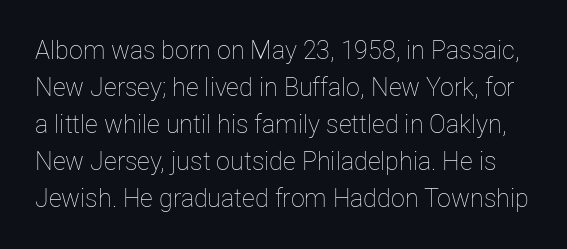
{"italic": "no", "bold": "no", "underline": "no", "line_spacing": "normal", "line_spacing_ratio": 1.48, "letter_spacing": "normal", "letter_spacing_em": 0.0, "glyph_px": 25}
